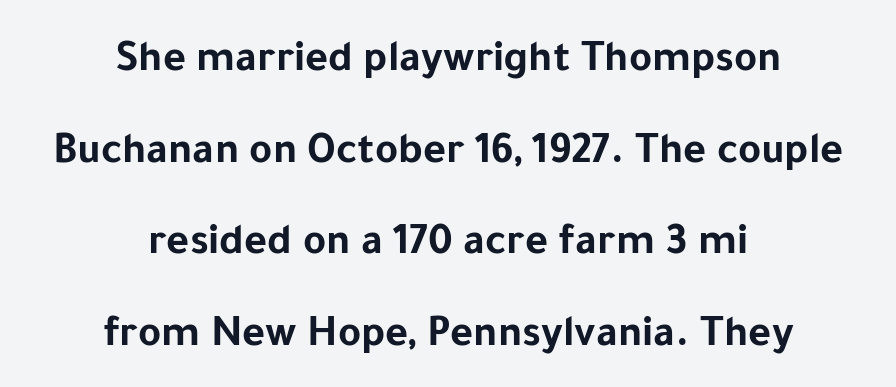
Which margin do the lines hug? Neither — every line sits in the middle. Examine the stroke ends and you'll find no serifs. Short note: letters normally spaced. Ascenders rise straight up at ninety degrees.
